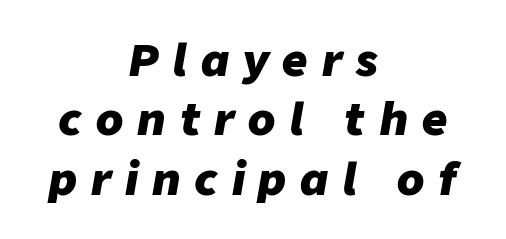
Q: Is the text bold? A: Yes.
Q: Is the text italic (slanted)? A: Yes, it leans right by about 9 degrees.
Q: Is the text underlined? A: No.
Q: How is the paragraph aligned? A: Centered.
Q: Is the spacing between letters normal or unusually wide? A: Unusually wide.
Q: Is the spacing between lines tight, normal or loose? A: Normal.
Q: Width (condensed, normal, or wide)? A: Normal.
Q: Stroke contrast? A: Low.
Q: x-height? A: Medium.
Q: Monospaced? A: No.
